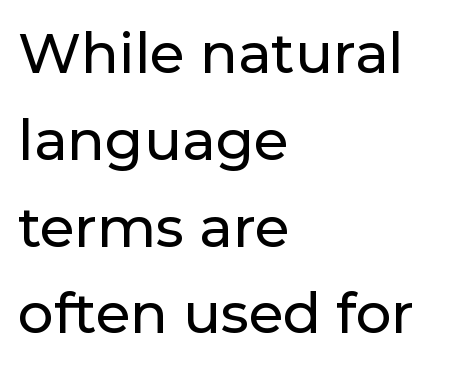
The image shows 56 px sans-serif type, upright; set left-aligned, normal line spacing (1.55x), normal letter spacing, not underlined; low stroke contrast and a medium x-height.
